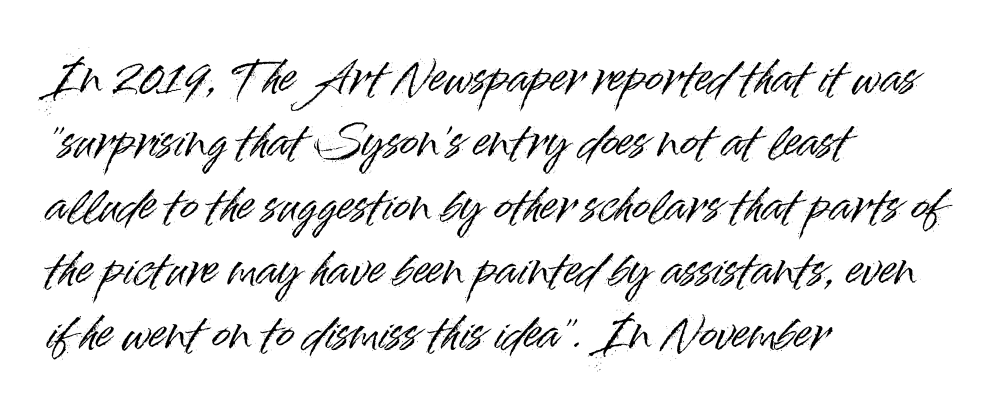
The image shows 43 px sans-serif type; set left-aligned, normal line spacing (1.49x), normal letter spacing, not underlined; high stroke contrast and a small x-height.
